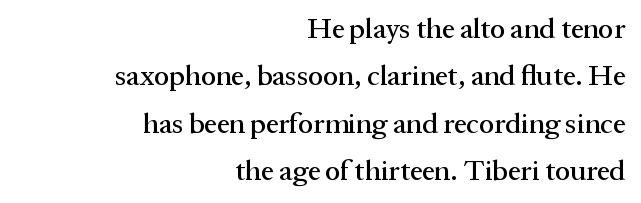
The image shows 28 px serif type, upright; set right-aligned, normal line spacing (1.69x), normal letter spacing, not underlined; medium stroke contrast and a medium x-height.
